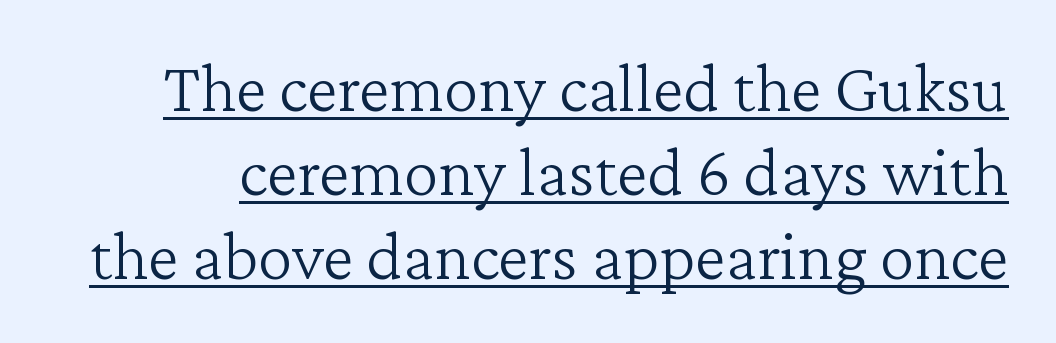
Q: Is the text bold? A: No.
Q: Is the text italic (slanted)? A: No, it is upright.
Q: Is the typeface a serif or a sans-serif typeface? A: Serif.
Q: Is the text underlined? A: Yes.
Q: Is the spacing between letters normal or unusually wide? A: Normal.
Q: Width (condensed, normal, or wide)? A: Normal.
Q: Stroke contrast? A: Low.
Q: x-height? A: Medium.
Q: Monospaced? A: No.
